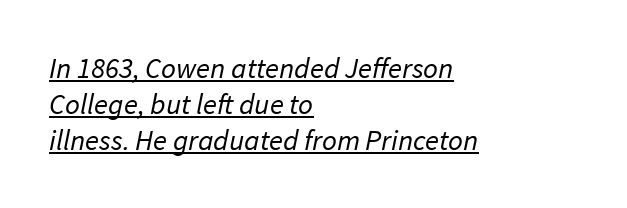
The image shows 29 px regular-weight sans-serif type; set left-aligned, normal line spacing (1.25x), normal letter spacing, underlined; low stroke contrast and a medium x-height.
